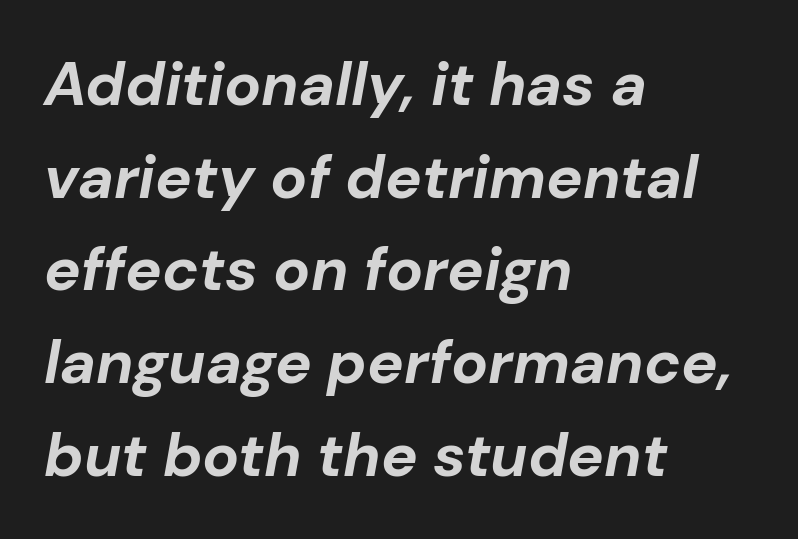
Q: Is the text bold? A: Yes.
Q: Is the text italic (slanted)? A: Yes, it leans right by about 10 degrees.
Q: Is the text underlined? A: No.
Q: How is the paragraph aligned? A: Left-aligned.
Q: Is the spacing between letters normal or unusually wide? A: Normal.
Q: Is the spacing between lines tight, normal or loose? A: Normal.
Q: Width (condensed, normal, or wide)? A: Normal.
Q: Stroke contrast? A: Low.
Q: x-height? A: Medium.
Q: Monospaced? A: No.
